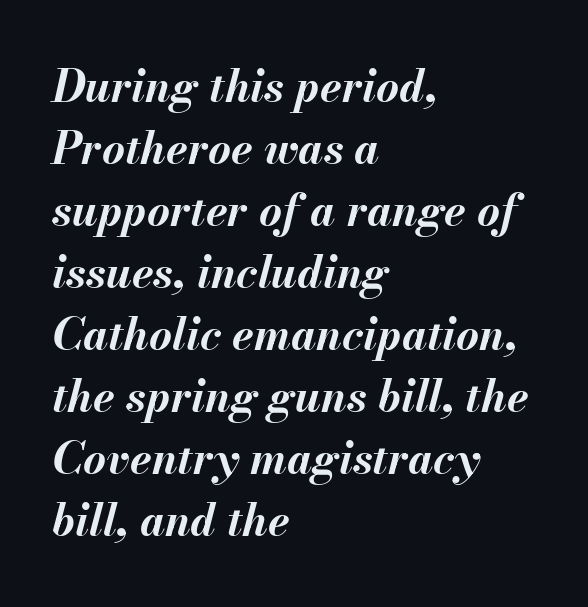
{"italic": "yes", "lean": "right", "slant_degrees": 13, "bold": "yes", "weight": "bold", "width": "normal", "stroke_contrast": "medium", "x_height": "small", "monospaced": "no", "underline": "no", "align": "left", "line_spacing": "normal", "line_spacing_ratio": 1.41, "letter_spacing": "normal", "letter_spacing_em": 0.0, "glyph_px": 44}
